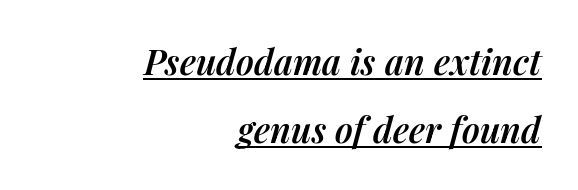
The image shows 35 px semibold type, italic (leaning right); set right-aligned, loose line spacing (1.95x), normal letter spacing, underlined; medium stroke contrast and a medium x-height.
